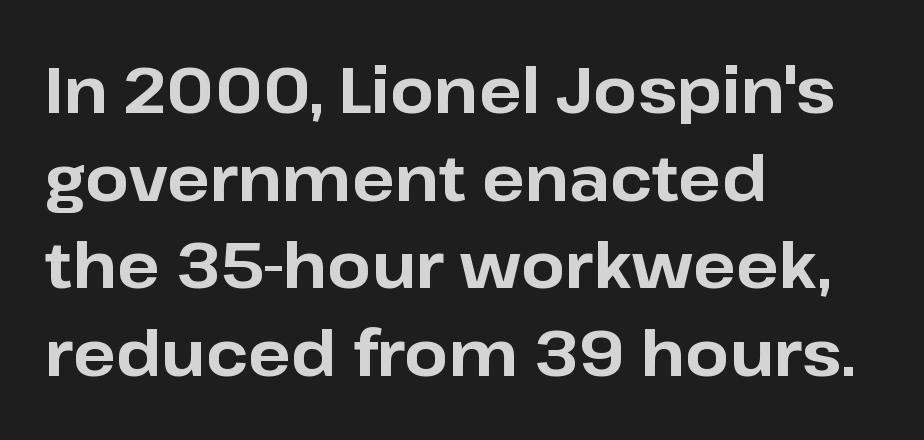
{"serif": "no", "italic": "no", "bold": "yes", "weight": "bold", "width": "normal", "stroke_contrast": "low", "x_height": "medium", "monospaced": "no", "underline": "no", "align": "left", "line_spacing": "normal", "line_spacing_ratio": 1.39, "letter_spacing": "normal", "letter_spacing_em": 0.0, "glyph_px": 63}
